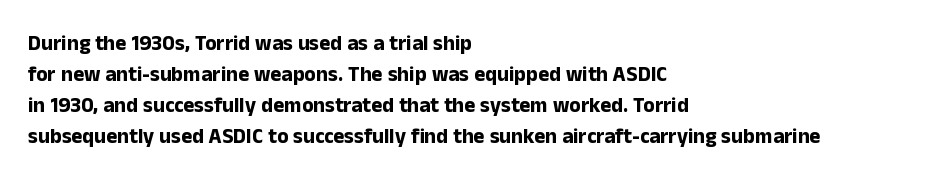
{"italic": "no", "bold": "yes", "underline": "no", "align": "left", "line_spacing": "normal", "line_spacing_ratio": 1.48, "letter_spacing": "normal", "letter_spacing_em": 0.0, "glyph_px": 21}
